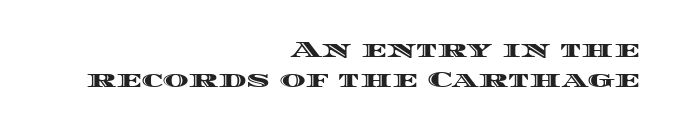
{"italic": "no", "underline": "no", "align": "right", "line_spacing": "normal", "line_spacing_ratio": 1.36, "letter_spacing": "normal", "letter_spacing_em": 0.0, "glyph_px": 22}
